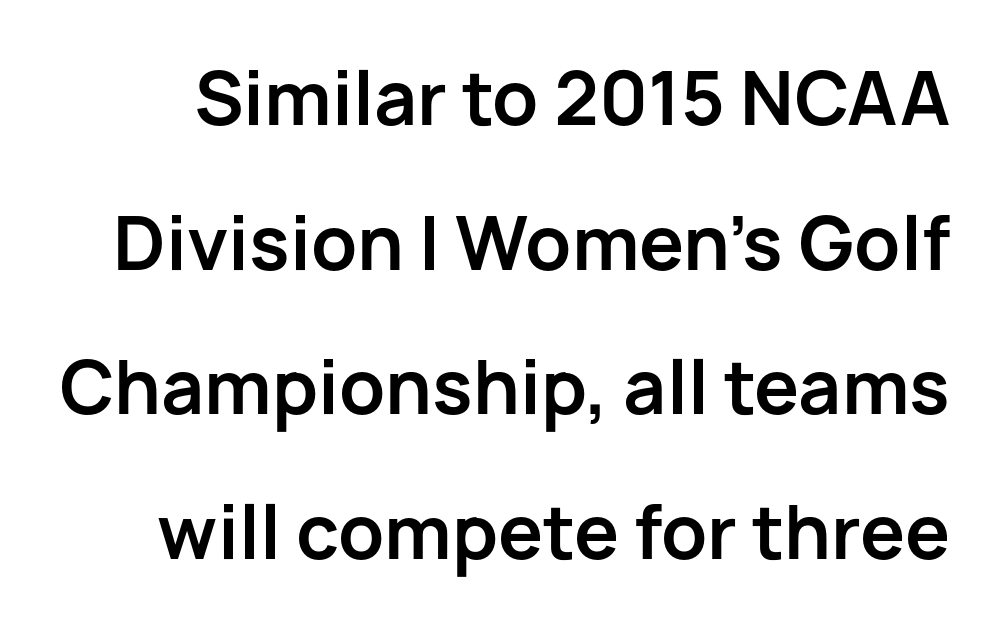
{"serif": "no", "italic": "no", "bold": "yes", "weight": "bold", "width": "normal", "stroke_contrast": "low", "x_height": "medium", "monospaced": "no", "underline": "no", "line_spacing": "loose", "line_spacing_ratio": 2.01, "letter_spacing": "normal", "letter_spacing_em": 0.0, "glyph_px": 72}
